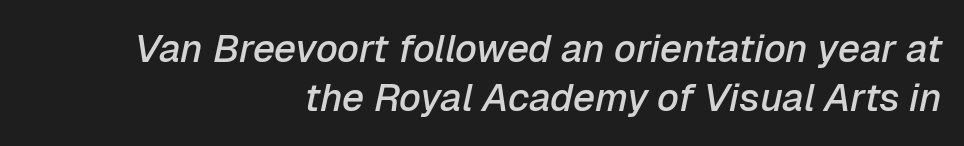
Q: Is the text bold? A: Semi-bold.
Q: Is the text italic (slanted)? A: Yes, it leans right by about 12 degrees.
Q: Is the text underlined? A: No.
Q: How is the paragraph aligned? A: Right-aligned.
Q: Is the spacing between letters normal or unusually wide? A: Normal.
Q: Is the spacing between lines tight, normal or loose? A: Normal.
Q: Width (condensed, normal, or wide)? A: Normal.
Q: Stroke contrast? A: Low.
Q: x-height? A: Medium.
Q: Monospaced? A: No.
